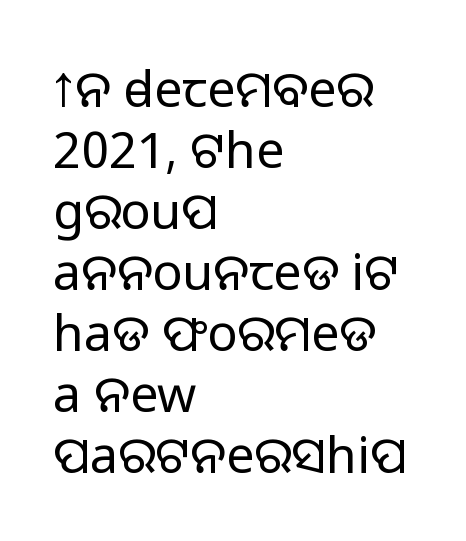
Every row of glyphs begins at an identical x-position on the left. Note the varied advance widths — an 'i' is clearly narrower than an 'm'. It's the straight-up-and-down kind of type. The area under the type is left untouched. These lines are composed in type without serifs.
